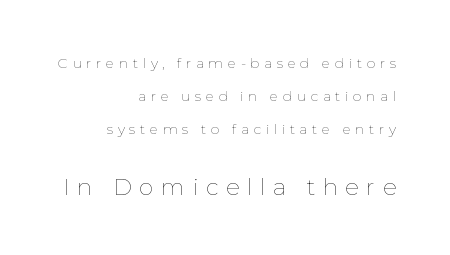
The image shows 23 px text type, upright; set right-aligned, loose line spacing (2.36x), unusually wide letter spacing (+0.32 em), not underlined; the second (bottom) block is 1.64x larger.
